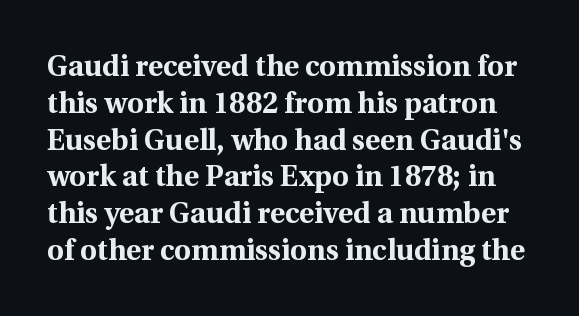
{"serif": "yes", "italic": "no", "bold": "yes", "weight": "bold", "width": "normal", "x_height": "medium", "monospaced": "no", "underline": "no", "line_spacing": "normal", "line_spacing_ratio": 1.27, "letter_spacing": "normal", "letter_spacing_em": 0.0, "glyph_px": 29}
